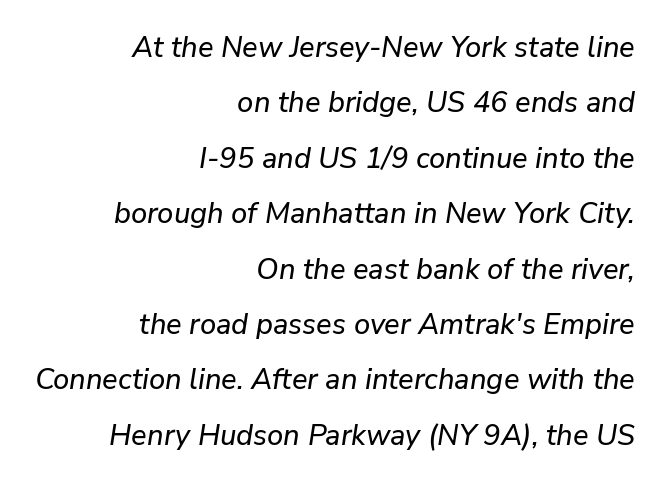
Q: Is the text italic (slanted)? A: Yes, it leans right by about 9 degrees.
Q: Is the text underlined? A: No.
Q: How is the paragraph aligned? A: Right-aligned.
Q: Is the spacing between letters normal or unusually wide? A: Normal.
Q: Is the spacing between lines tight, normal or loose? A: Loose.
Q: Width (condensed, normal, or wide)? A: Normal.
Q: Stroke contrast? A: Low.
Q: x-height? A: Medium.
Q: Monospaced? A: No.
